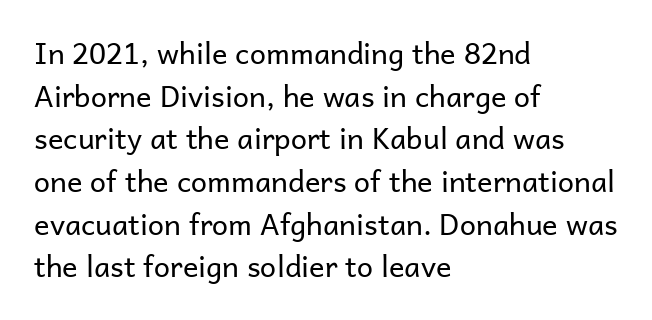
The specimen omits any rule beneath the text block's lines. This is sans-serif lettering, the kind often seen on screens and signage. Horizontally, the lines are justified to the leading edge only. Evenly set lines give the paragraph a standard silhouette. The specimen reads as upright at a glance. Stroke mass is kept to a normal reading level or below.
